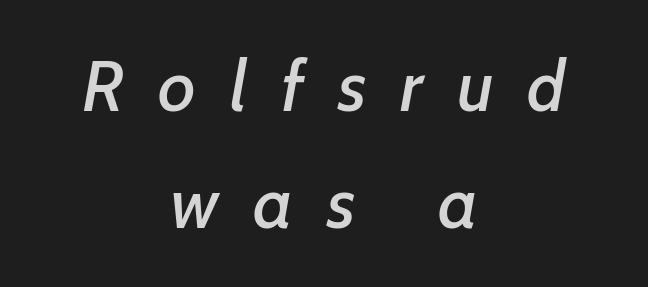
{"italic": "yes", "lean": "right", "slant_degrees": 7, "width": "normal", "stroke_contrast": "low", "x_height": "medium", "monospaced": "no", "underline": "no", "align": "center", "line_spacing": "normal", "line_spacing_ratio": 1.62, "letter_spacing": "wide", "letter_spacing_em": 0.47, "glyph_px": 72}
